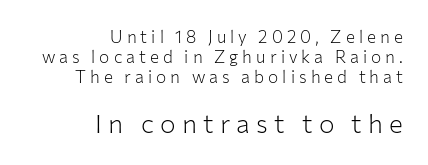
The letters in the lower block stand taller than those in the block above. This rendering features lettering with no underline. The face used here is rendered with a markedly widened letterfit. Does the copy run flush right? Yes — the right margin is perfectly even. The font's upright variant was chosen for this text.
